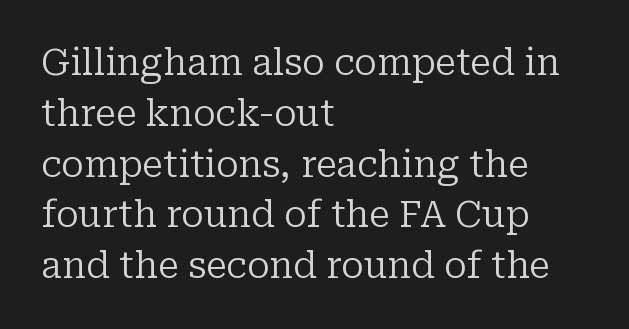
{"serif": "yes", "italic": "no", "bold": "no", "weight": "regular", "width": "normal", "stroke_contrast": "low", "x_height": "medium", "monospaced": "no", "underline": "no", "align": "left", "line_spacing": "normal", "line_spacing_ratio": 1.41, "letter_spacing": "normal", "letter_spacing_em": 0.0, "glyph_px": 36}
